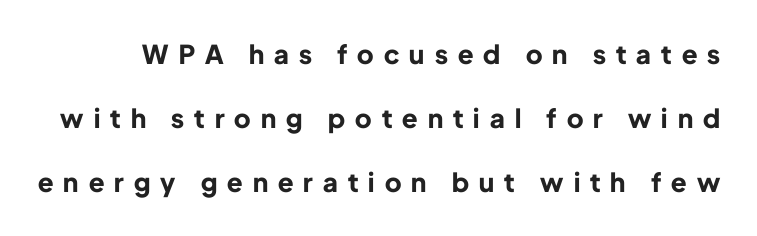
Words appear elongated and porous because spacing is wide. Posture: vertical. The typesetting leans heavy: a genuine bold. The space between consecutive lines is lavish. Plain, unruled lines of type.
